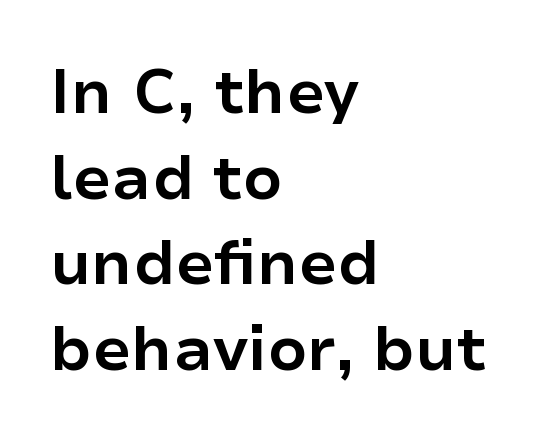
{"serif": "no", "italic": "no", "bold": "yes", "weight": "bold", "width": "normal", "stroke_contrast": "low", "x_height": "medium", "monospaced": "no", "underline": "no", "align": "left", "line_spacing": "normal", "line_spacing_ratio": 1.38, "letter_spacing": "normal", "letter_spacing_em": 0.0, "glyph_px": 62}
